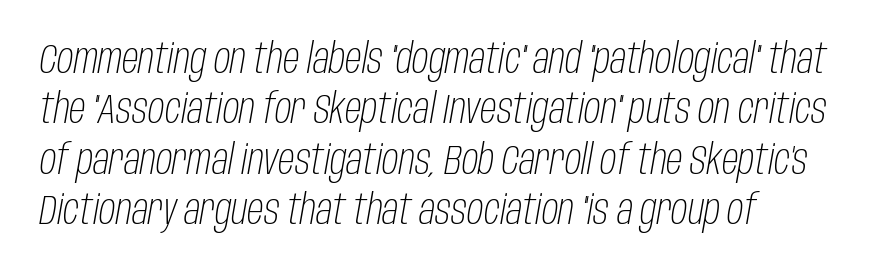
The weight would be labelled regular, book, light, or lighter still. The rendering uses natural spacing where letterforms have individual widths. The typesetter chose a ragged-right arrangement here. The font's italic variant was chosen for this text. Beneath every word, the page is bare.
